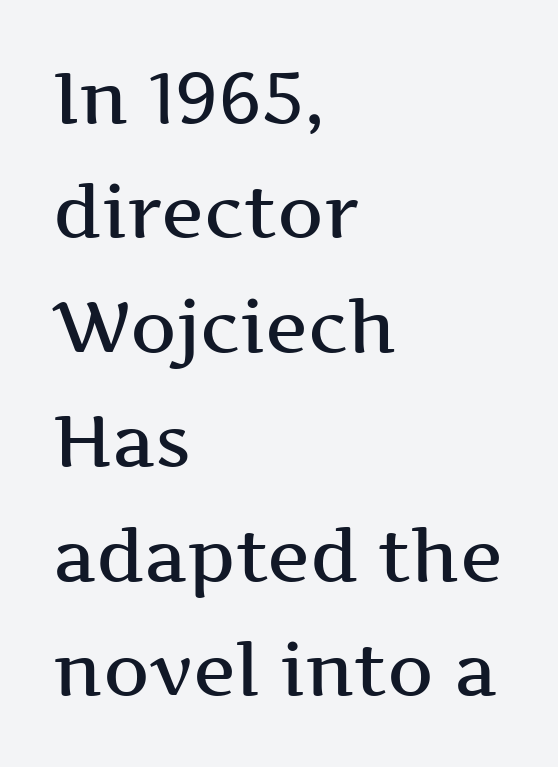
Q: Is the text bold? A: Semi-bold.
Q: Is the text italic (slanted)? A: No, it is upright.
Q: Is the typeface a serif or a sans-serif typeface? A: Serif.
Q: Is the text underlined? A: No.
Q: How is the paragraph aligned? A: Left-aligned.
Q: Is the spacing between letters normal or unusually wide? A: Normal.
Q: Is the spacing between lines tight, normal or loose? A: Normal.
Q: Width (condensed, normal, or wide)? A: Wide.
Q: Stroke contrast? A: Medium.
Q: x-height? A: Medium.
Q: Monospaced? A: No.
